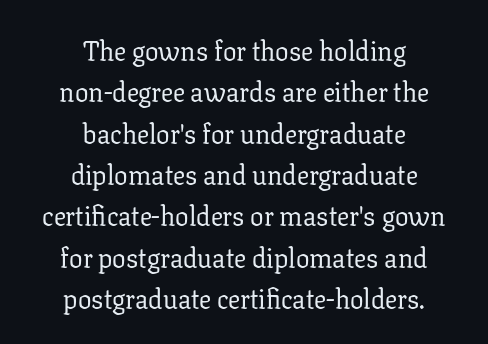
Quick note: not italic, upright. The paragraph has two soft edges and a firm central axis. The zone under the glyphs is completely vacant. Summary of weight: not heavy and not bold. Standard letterfit; no display-style spreading of the glyphs. Leading: standard.
